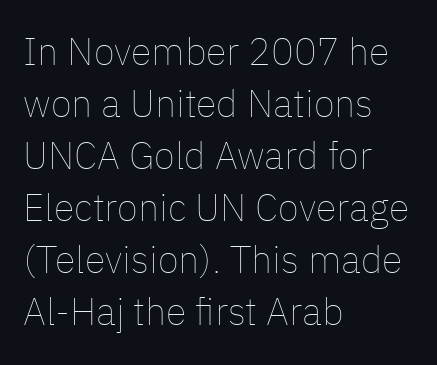
Q: Is the text bold? A: No.
Q: Is the text italic (slanted)? A: No, it is upright.
Q: Is the text underlined? A: No.
Q: How is the paragraph aligned? A: Left-aligned.
Q: Is the spacing between letters normal or unusually wide? A: Normal.
Q: Is the spacing between lines tight, normal or loose? A: Normal.
Q: Width (condensed, normal, or wide)? A: Normal.
Q: Stroke contrast? A: Low.
Q: x-height? A: Medium.
Q: Monospaced? A: No.
